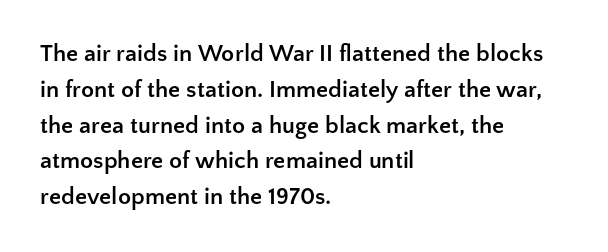
{"italic": "no", "bold": "yes", "underline": "no", "align": "left", "line_spacing": "normal", "line_spacing_ratio": 1.49, "letter_spacing": "normal", "letter_spacing_em": 0.0, "glyph_px": 24}
